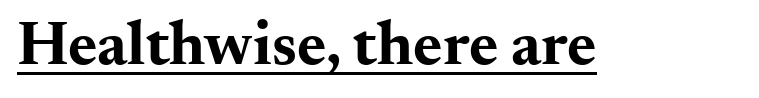
The image shows 63 px bold, wide serif type, upright; set normal letter spacing, underlined; medium stroke contrast and a small x-height.
